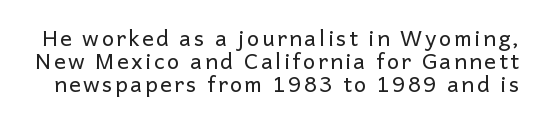
The image shows 22 px text type, upright; set tight line spacing (1.05x), not underlined.
